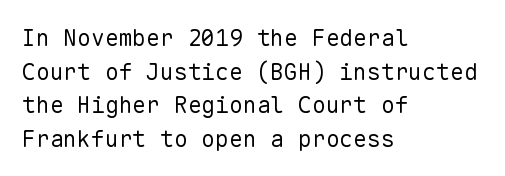
Q: Is the text bold? A: No.
Q: Is the text italic (slanted)? A: No, it is upright.
Q: Is the text underlined? A: No.
Q: How is the paragraph aligned? A: Left-aligned.
Q: Is the spacing between letters normal or unusually wide? A: Normal.
Q: Is the spacing between lines tight, normal or loose? A: Normal.
